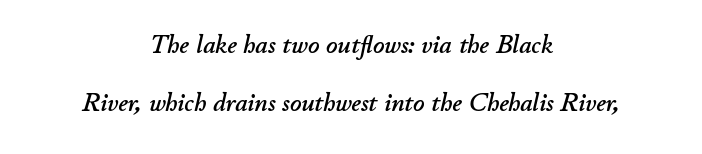
Q: Is the text italic (slanted)? A: Yes, it leans right by about 11 degrees.
Q: Is the text underlined? A: No.
Q: How is the paragraph aligned? A: Centered.
Q: Is the spacing between letters normal or unusually wide? A: Normal.
Q: Is the spacing between lines tight, normal or loose? A: Loose.
